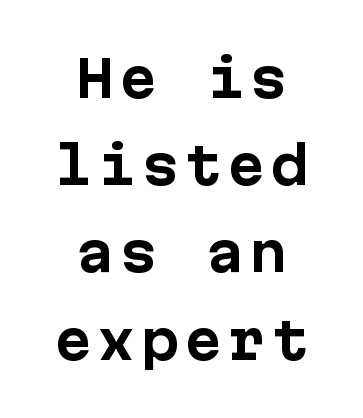
What weight is shown? A full bold with thick strokes. A clean baseline with only descenders dipping below it. Note the uniform advance width — an 'i' takes as much space as an 'm'. Each line is balanced around a shared central axis. Ascenders rise straight up at ninety degrees. In terms of letterform style, serifs are entirely absent.
